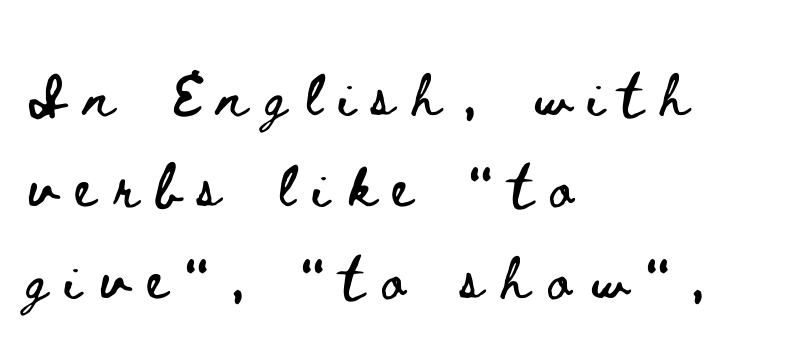
Q: Is the text italic (slanted)? A: Yes.
Q: Is the text underlined? A: No.
Q: How is the paragraph aligned? A: Left-aligned.
Q: Is the spacing between letters normal or unusually wide? A: Unusually wide.
Q: Is the spacing between lines tight, normal or loose? A: Normal.
Q: Width (condensed, normal, or wide)? A: Wide.
Q: Stroke contrast? A: Low.
Q: x-height? A: Small.
Q: Monospaced? A: No.
